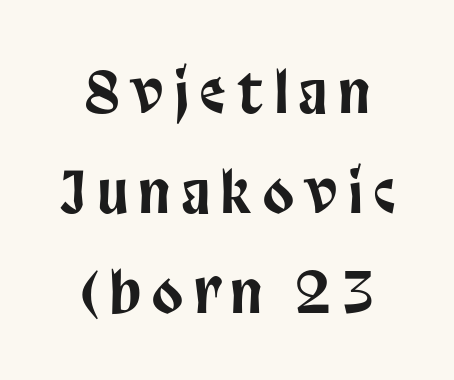
Q: Is the text italic (slanted)? A: No, it is upright.
Q: Is the typeface a serif or a sans-serif typeface? A: Sans-serif.
Q: Is the text underlined? A: No.
Q: How is the paragraph aligned? A: Centered.
Q: Is the spacing between letters normal or unusually wide? A: Unusually wide.
Q: Width (condensed, normal, or wide)? A: Condensed.
Q: Stroke contrast? A: Low.
Q: x-height? A: Large.
Q: Monospaced? A: No.
